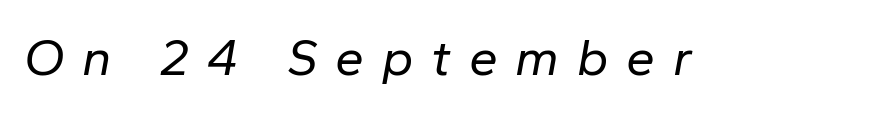
{"italic": "yes", "lean": "right", "slant_degrees": 10, "bold": "no", "weight": "regular", "width": "normal", "stroke_contrast": "low", "x_height": "medium", "monospaced": "no", "underline": "no", "letter_spacing": "wide", "letter_spacing_em": 0.34, "glyph_px": 52}
